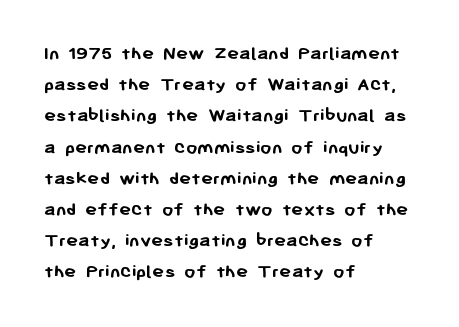
Beneath every word, the page is bare. The letterforms sit shoulder to shoulder at normal distance. The typesetter chose a ragged-right arrangement here. What weight is shown? A full bold with thick strokes.
